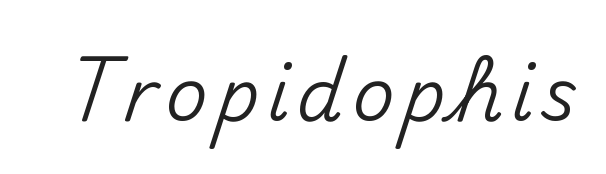
{"serif": "no", "width": "normal", "stroke_contrast": "medium", "x_height": "small", "monospaced": "no", "underline": "no", "glyph_px": 73}
